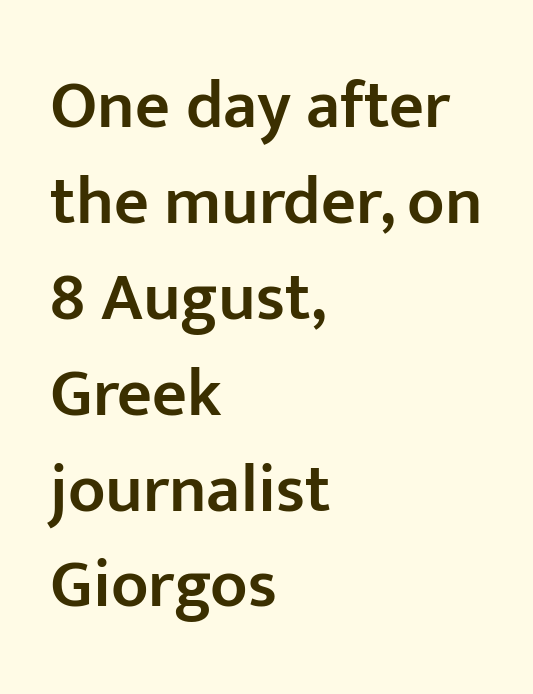
{"serif": "no", "italic": "no", "bold": "semi", "weight": "semibold", "width": "normal", "stroke_contrast": "low", "x_height": "medium", "monospaced": "no", "underline": "no", "align": "left", "line_spacing": "normal", "line_spacing_ratio": 1.41, "letter_spacing": "normal", "letter_spacing_em": 0.0, "glyph_px": 68}
